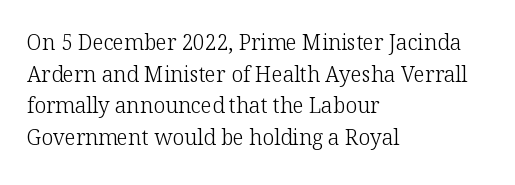
The image shows 21 px text type, upright; set left-aligned, normal line spacing (1.51x), normal letter spacing, not underlined.
